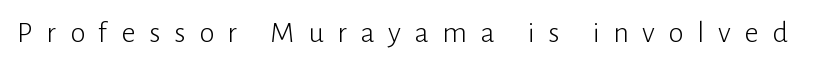
The typeface has the unassuming heft of standard copy or less. You can tell it's not italic because the verticals are truly vertical. Think of a printed novel: that variable character pitch is what you see here. Bare-footed words on every line. Letterform terminals end flat and unadorned throughout the passage.
